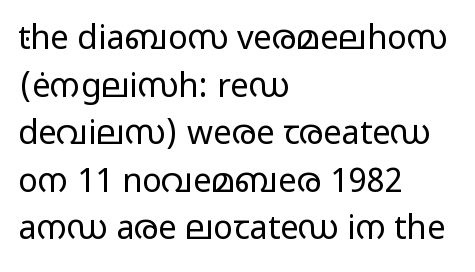
The image shows 33 px regular-weight, wide sans-serif type, upright; set left-aligned, normal line spacing (1.44x), normal letter spacing, not underlined; low stroke contrast and a medium x-height.
